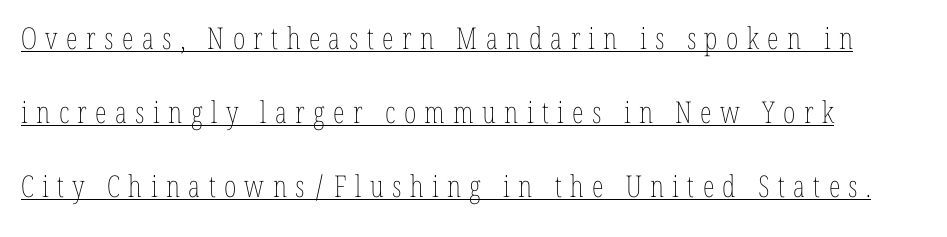
The image shows 30 px thin, condensed type, upright; set left-aligned, loose line spacing (2.46x), unusually wide letter spacing (+0.28 em), underlined; low stroke contrast and a medium x-height.
